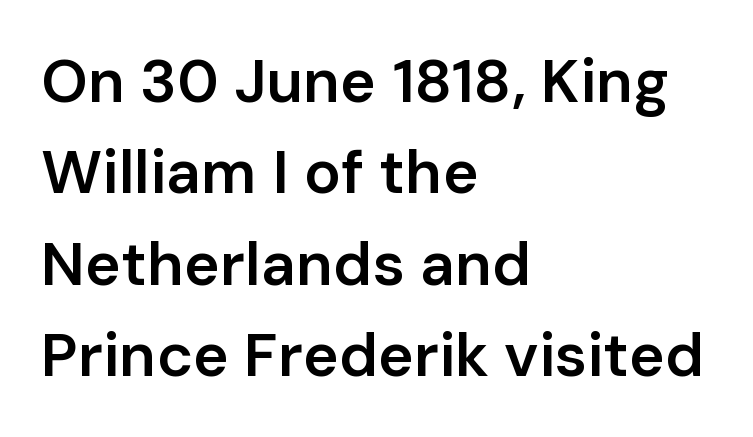
Q: Is the text bold? A: Semi-bold.
Q: Is the text italic (slanted)? A: No, it is upright.
Q: Is the typeface a serif or a sans-serif typeface? A: Sans-serif.
Q: Is the text underlined? A: No.
Q: How is the paragraph aligned? A: Left-aligned.
Q: Is the spacing between letters normal or unusually wide? A: Normal.
Q: Is the spacing between lines tight, normal or loose? A: Normal.
Q: Width (condensed, normal, or wide)? A: Normal.
Q: Stroke contrast? A: Low.
Q: x-height? A: Medium.
Q: Monospaced? A: No.
